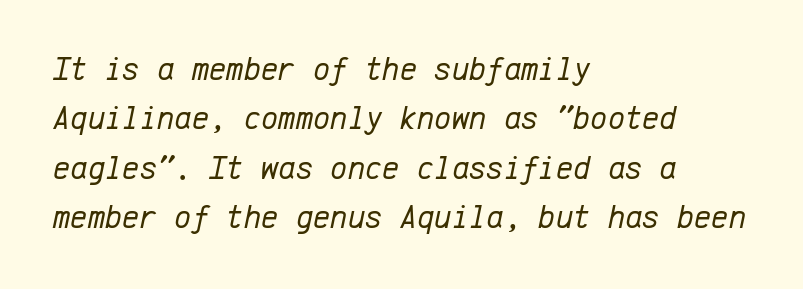
Q: Is the text bold? A: No.
Q: Is the text italic (slanted)? A: Yes, it leans right by about 12 degrees.
Q: Is the text underlined? A: No.
Q: How is the paragraph aligned? A: Left-aligned.
Q: Is the spacing between letters normal or unusually wide? A: Normal.
Q: Is the spacing between lines tight, normal or loose? A: Normal.
Q: Width (condensed, normal, or wide)? A: Normal.
Q: Stroke contrast? A: Low.
Q: x-height? A: Medium.
Q: Monospaced? A: Yes.
